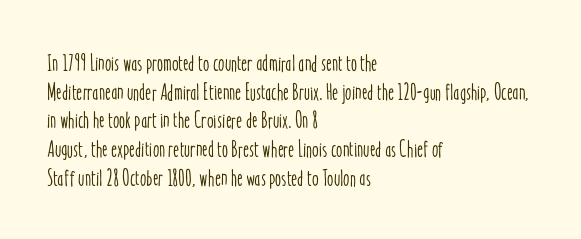
Quick note: not italic, upright. The letters sit at their default tracking, neither squeezed nor spread. The space between consecutive lines is moderate. This sample is left-justified, so line endings fall wherever the words run out. The string is rendered with underlining switched off.
